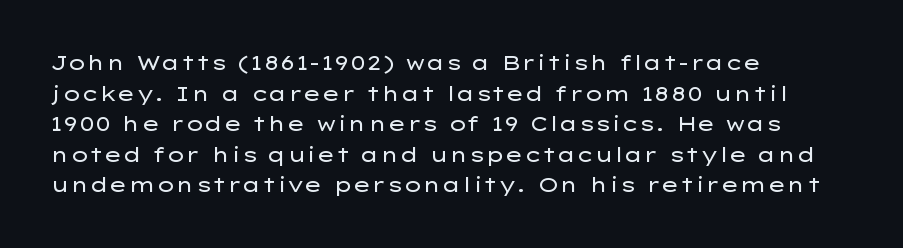
If you drew a line through each stem, it would be perfectly vertical. Students, observe: this is what conventionally led text looks like. Alignment: flush left. Decoration check: the copy has no underline.
